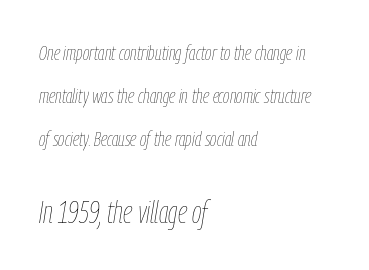
Q: Is the text bold? A: No.
Q: Is the text italic (slanted)? A: Yes, it leans right by about 9 degrees.
Q: Is the text underlined? A: No.
Q: How is the paragraph aligned? A: Left-aligned.
Q: Is the spacing between letters normal or unusually wide? A: Normal.
Q: Is the spacing between lines tight, normal or loose? A: Loose.
Q: Which block of text is set in a larger size, the first (top) or the second (bottom)? A: The second (bottom) one.
Q: Width (condensed, normal, or wide)? A: Condensed.
Q: Stroke contrast? A: Low.
Q: x-height? A: Medium.
Q: Monospaced? A: No.
